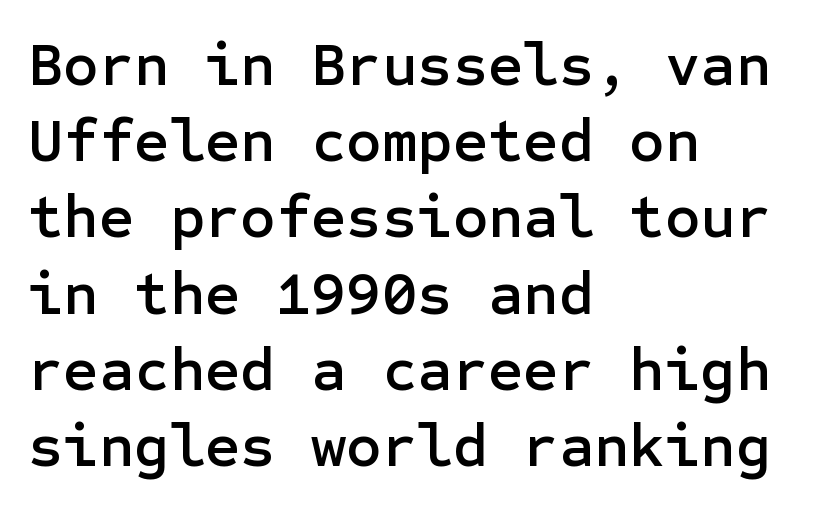
{"serif": "no", "italic": "no", "width": "normal", "stroke_contrast": "low", "x_height": "medium", "underline": "no", "align": "left", "line_spacing": "normal", "line_spacing_ratio": 1.25, "letter_spacing": "normal", "letter_spacing_em": 0.0, "glyph_px": 61}
